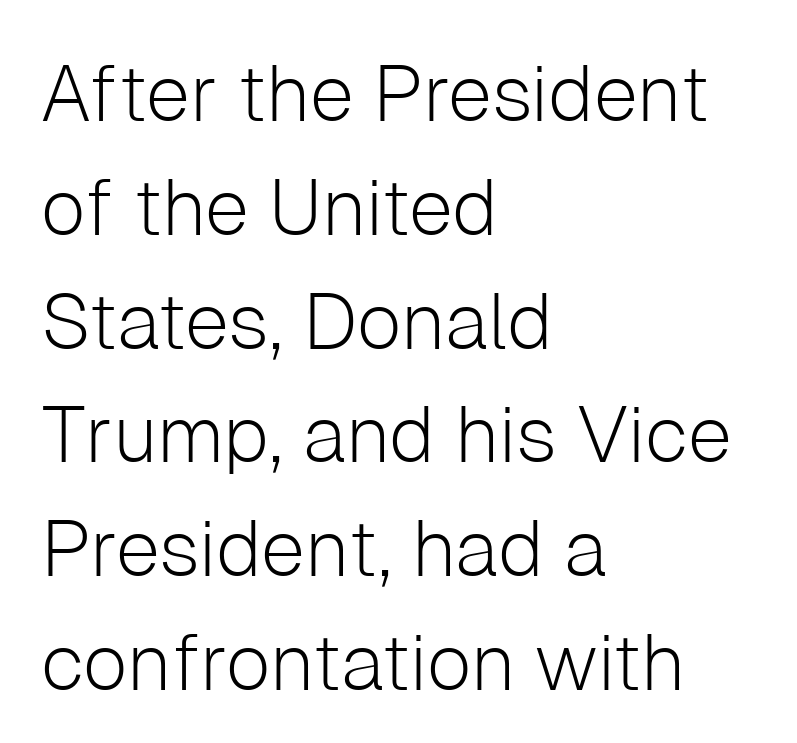
Nothing unusual about the tracking: characters are spaced as the font intends. Italic? Not at all — the glyphs are vertical. The foot of each line stays bare and open. Is the stroke heavy? The answer is a plain regular-or-lighter.
